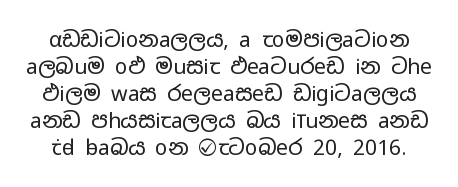
Q: Is the text bold? A: No.
Q: Is the text italic (slanted)? A: No, it is upright.
Q: Is the text underlined? A: No.
Q: Is the spacing between letters normal or unusually wide? A: Normal.
Q: Is the spacing between lines tight, normal or loose? A: Normal.
